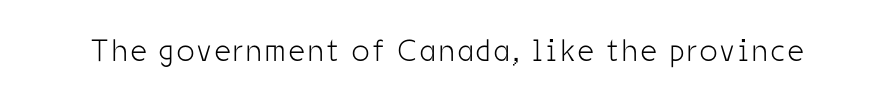
The passage shown is typed in a proportional face where columns would drift. The gap between lines stays unmarked. Serif or sans? Sans — the stroke terminals are bare. The lettering stays uniformly vertical, giving the passage a roman look.
